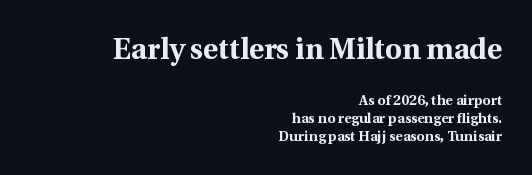
Q: Is the text bold? A: Yes.
Q: Is the text italic (slanted)? A: No, it is upright.
Q: Is the typeface a serif or a sans-serif typeface? A: Serif.
Q: Is the text underlined? A: No.
Q: How is the paragraph aligned? A: Right-aligned.
Q: Is the spacing between letters normal or unusually wide? A: Normal.
Q: Is the spacing between lines tight, normal or loose? A: Normal.
Q: Which block of text is set in a larger size, the first (top) or the second (bottom)? A: The first (top) one.
Q: Width (condensed, normal, or wide)? A: Normal.
Q: x-height? A: Medium.
Q: Monospaced? A: No.
